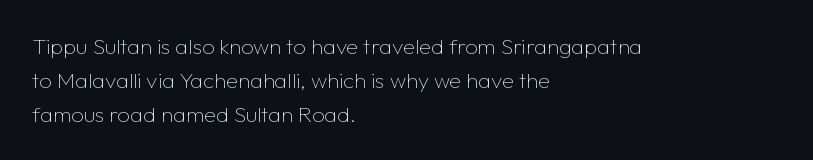
These lines stack with their left ends in a neat column. Any mark beneath the type? The region is blank. Short note: letters normally spaced. The type sits square on the baseline with zero lean.
